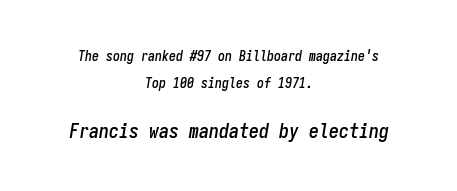
The image shows 20 px text type, italic (leaning right); set centered, loose line spacing (1.96x), normal letter spacing, not underlined; the second (bottom) block is 1.43x larger.
